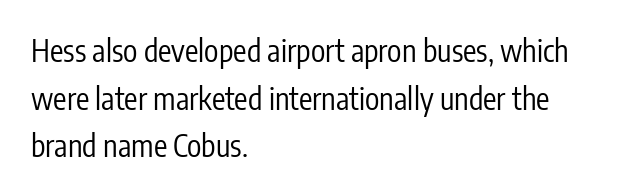
Q: Is the text bold? A: No.
Q: Is the text italic (slanted)? A: No, it is upright.
Q: Is the typeface a serif or a sans-serif typeface? A: Sans-serif.
Q: Is the text underlined? A: No.
Q: How is the paragraph aligned? A: Left-aligned.
Q: Is the spacing between letters normal or unusually wide? A: Normal.
Q: Is the spacing between lines tight, normal or loose? A: Normal.
Q: Width (condensed, normal, or wide)? A: Condensed.
Q: Stroke contrast? A: Low.
Q: x-height? A: Medium.
Q: Monospaced? A: No.
